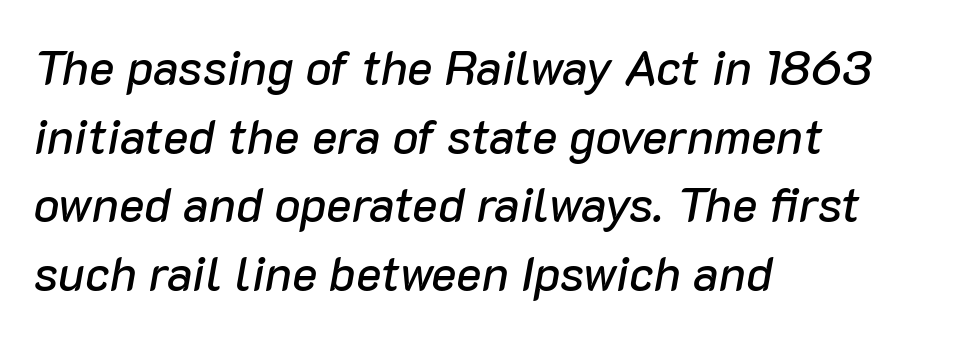
Q: Is the text italic (slanted)? A: Yes, it leans right by about 10 degrees.
Q: Is the text underlined? A: No.
Q: How is the paragraph aligned? A: Left-aligned.
Q: Is the spacing between letters normal or unusually wide? A: Normal.
Q: Is the spacing between lines tight, normal or loose? A: Normal.
Q: Width (condensed, normal, or wide)? A: Normal.
Q: Stroke contrast? A: Low.
Q: x-height? A: Medium.
Q: Monospaced? A: No.
